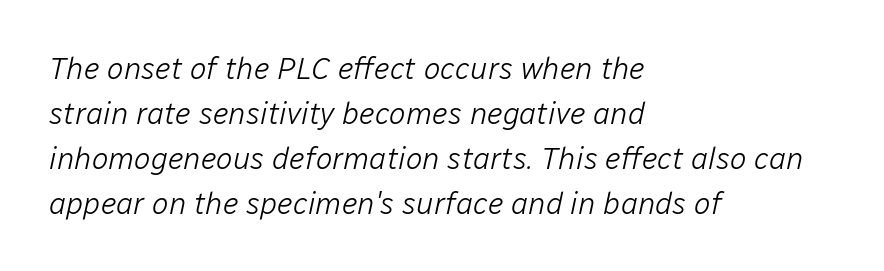
Characters follow at the spacing the type designer built in. Stroke mass is kept to a normal reading level or below. Each line starts at the same left margin while the right side varies. Varying glyph widths throughout — classic text-font behaviour.
